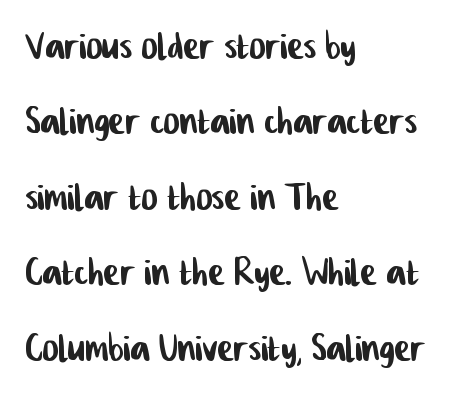
The face used here is a sans, in the tradition of grotesques and geometrics. The face used here is proportionally spaced, like ordinary book or web type. The vertical gap from one line to the next is medium. A typesetter would call this zero additional tracking. A bare baseline throughout the passage. Leftover space on each line is placed entirely after the last word.
